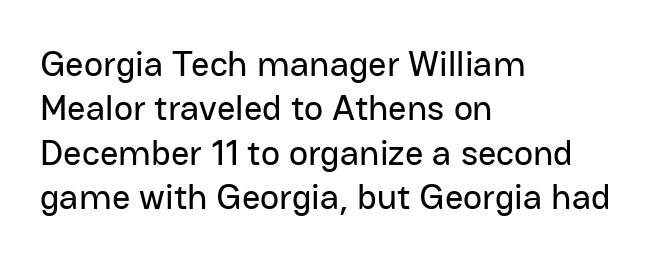
{"serif": "no", "italic": "no", "width": "normal", "stroke_contrast": "low", "x_height": "medium", "monospaced": "no", "underline": "no", "align": "left", "line_spacing_ratio": 1.23, "letter_spacing": "normal", "letter_spacing_em": 0.0, "glyph_px": 36}
